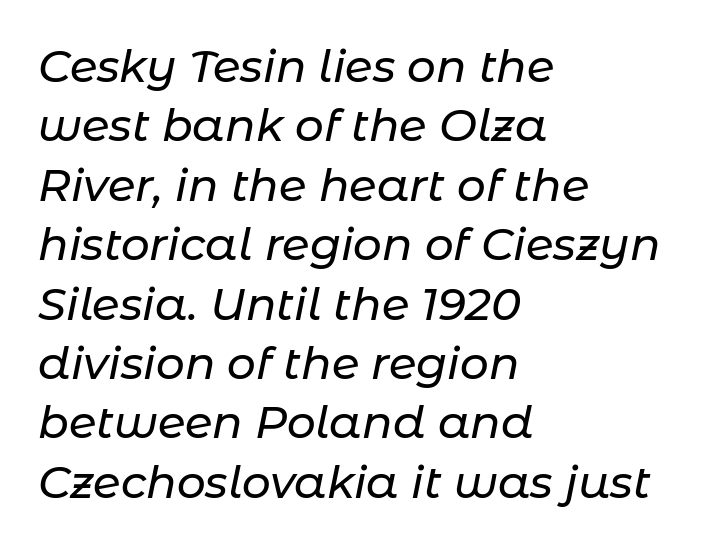
Q: Is the text italic (slanted)? A: Yes, it leans right by about 11 degrees.
Q: Is the text underlined? A: No.
Q: How is the paragraph aligned? A: Left-aligned.
Q: Is the spacing between letters normal or unusually wide? A: Normal.
Q: Is the spacing between lines tight, normal or loose? A: Normal.
Q: Width (condensed, normal, or wide)? A: Normal.
Q: Stroke contrast? A: Low.
Q: x-height? A: Medium.
Q: Monospaced? A: No.
